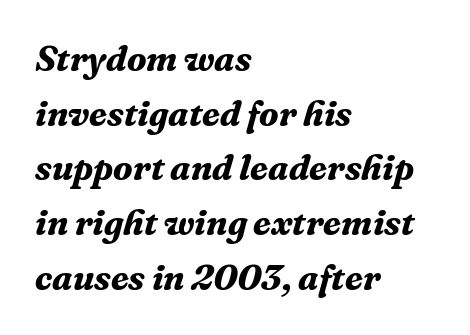
Q: Is the text bold? A: Yes.
Q: Is the text italic (slanted)? A: Yes, it leans right by about 16 degrees.
Q: Is the typeface a serif or a sans-serif typeface? A: Serif.
Q: Is the text underlined? A: No.
Q: How is the paragraph aligned? A: Left-aligned.
Q: Is the spacing between letters normal or unusually wide? A: Normal.
Q: Is the spacing between lines tight, normal or loose? A: Normal.
Q: Width (condensed, normal, or wide)? A: Normal.
Q: Stroke contrast? A: Medium.
Q: x-height? A: Medium.
Q: Monospaced? A: No.
